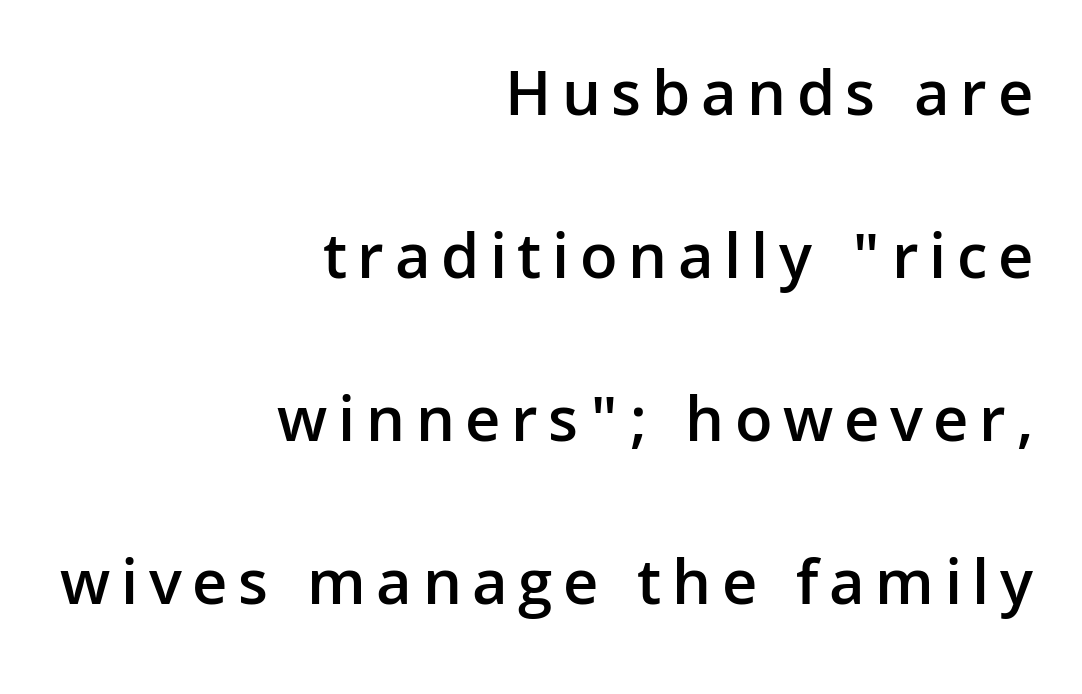
Q: Is the text bold? A: Semi-bold.
Q: Is the text italic (slanted)? A: No, it is upright.
Q: Is the typeface a serif or a sans-serif typeface? A: Sans-serif.
Q: Is the text underlined? A: No.
Q: How is the paragraph aligned? A: Right-aligned.
Q: Is the spacing between lines tight, normal or loose? A: Loose.
Q: Width (condensed, normal, or wide)? A: Normal.
Q: Stroke contrast? A: Low.
Q: x-height? A: Medium.
Q: Monospaced? A: No.
